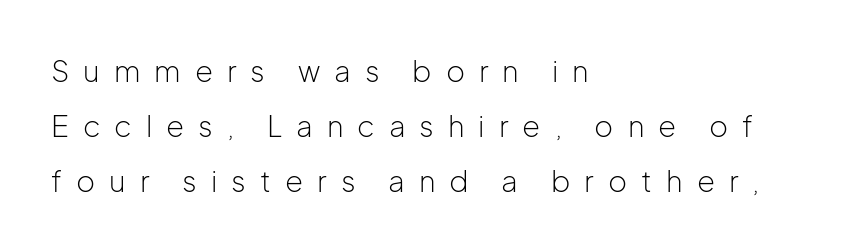
{"serif": "no", "italic": "no", "bold": "no", "weight": "light", "width": "normal", "stroke_contrast": "low", "x_height": "medium", "monospaced": "no", "underline": "no", "align": "left", "line_spacing": "loose", "line_spacing_ratio": 1.9, "letter_spacing": "wide", "letter_spacing_em": 0.48, "glyph_px": 29}
